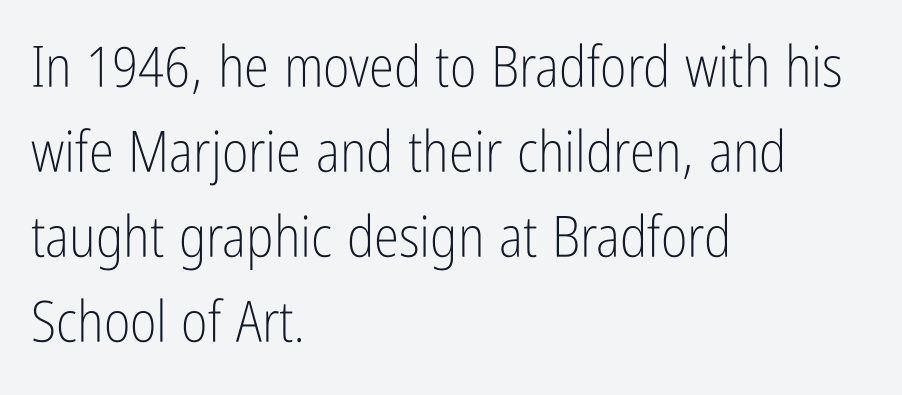
Q: Is the text bold? A: No.
Q: Is the text italic (slanted)? A: No, it is upright.
Q: Is the typeface a serif or a sans-serif typeface? A: Sans-serif.
Q: Is the text underlined? A: No.
Q: How is the paragraph aligned? A: Left-aligned.
Q: Is the spacing between letters normal or unusually wide? A: Normal.
Q: Is the spacing between lines tight, normal or loose? A: Normal.
Q: Width (condensed, normal, or wide)? A: Condensed.
Q: Stroke contrast? A: Low.
Q: x-height? A: Medium.
Q: Monospaced? A: No.
